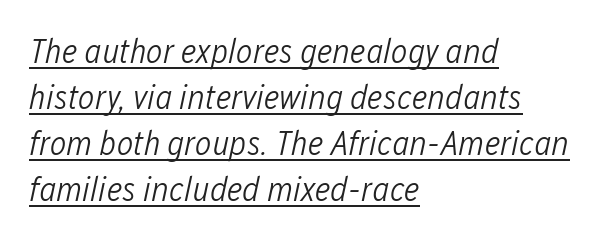
Q: Is the text bold? A: No.
Q: Is the text italic (slanted)? A: Yes, it leans right by about 12 degrees.
Q: Is the text underlined? A: Yes.
Q: How is the paragraph aligned? A: Left-aligned.
Q: Is the spacing between letters normal or unusually wide? A: Normal.
Q: Is the spacing between lines tight, normal or loose? A: Normal.
Q: Width (condensed, normal, or wide)? A: Condensed.
Q: Stroke contrast? A: Low.
Q: x-height? A: Medium.
Q: Monospaced? A: No.
